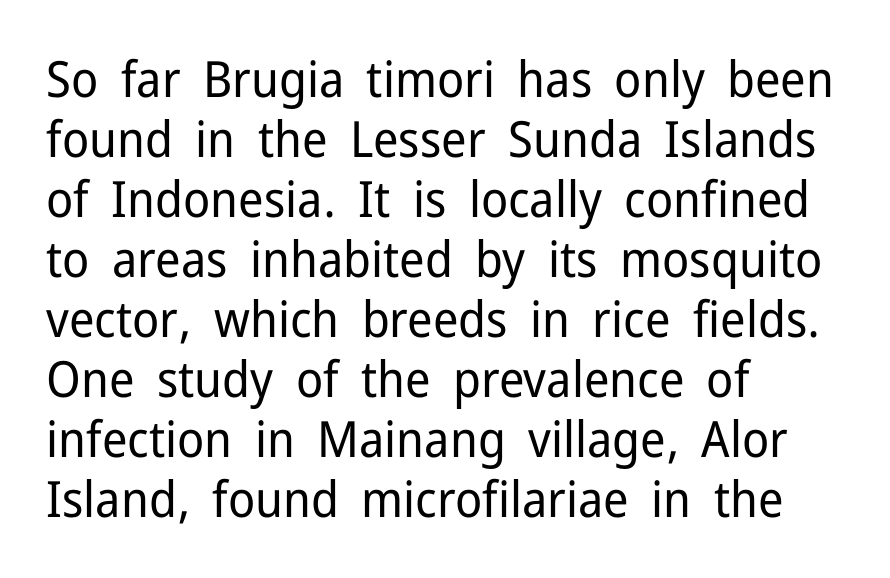
The image shows 50 px regular-weight sans-serif type, upright; set left-aligned, line spacing 1.2x, normal letter spacing, not underlined; low stroke contrast and a medium x-height.
